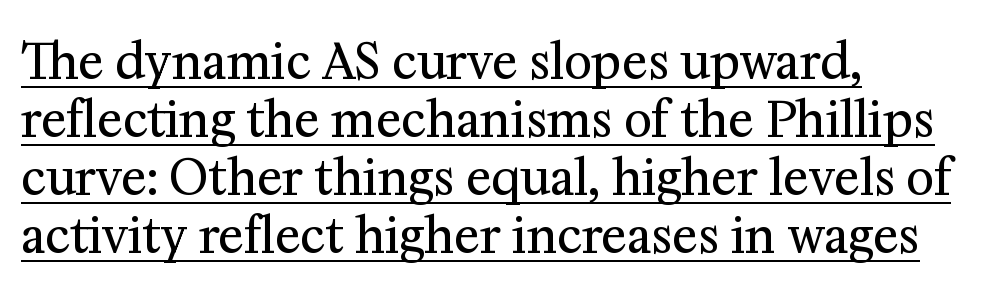
{"serif": "yes", "italic": "no", "bold": "no", "weight": "regular", "width": "normal", "stroke_contrast": "medium", "x_height": "medium", "monospaced": "no", "underline": "yes", "align": "left", "line_spacing_ratio": 1.21, "letter_spacing": "normal", "letter_spacing_em": 0.0, "glyph_px": 48}
